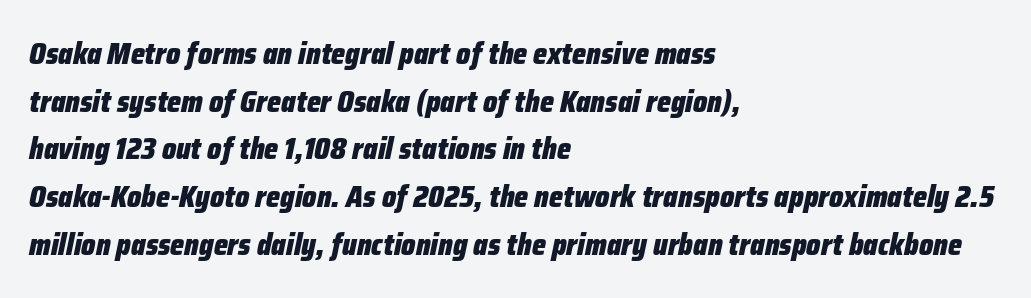
Q: Is the text bold? A: Yes.
Q: Is the text italic (slanted)? A: Yes, it leans right by about 12 degrees.
Q: Is the text underlined? A: No.
Q: How is the paragraph aligned? A: Left-aligned.
Q: Is the spacing between letters normal or unusually wide? A: Normal.
Q: Is the spacing between lines tight, normal or loose? A: Normal.
Q: Width (condensed, normal, or wide)? A: Condensed.
Q: Stroke contrast? A: Low.
Q: x-height? A: Medium.
Q: Monospaced? A: No.
